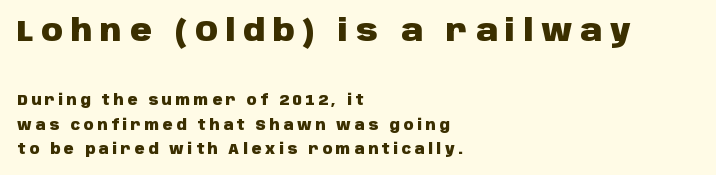
{"serif": "no", "italic": "no", "bold": "yes", "weight": "heavy", "width": "normal", "stroke_contrast": "low", "x_height": "large", "monospaced": "no", "underline": "no", "align": "left", "line_spacing_ratio": 1.74, "letter_spacing": "wide", "letter_spacing_em": 0.26, "larger_block": "first", "size_ratio": 2.14, "glyph_px": 30}
